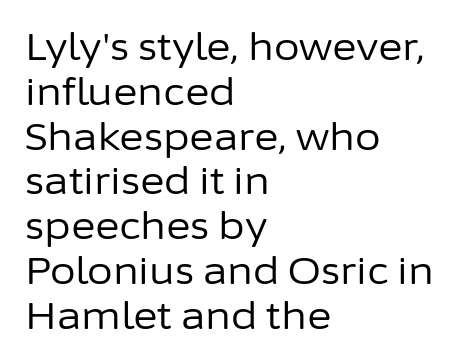
How are the letters spaced? Ordinarily, with no added tracking. A classic flush-left, rag-right setting is used for this passage. A typesetter would label this face a sans. The type sits square on the baseline with zero lean.
